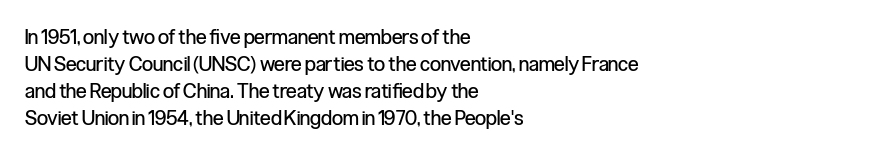
Q: Is the text bold? A: No.
Q: Is the text italic (slanted)? A: No, it is upright.
Q: Is the text underlined? A: No.
Q: How is the paragraph aligned? A: Left-aligned.
Q: Is the spacing between letters normal or unusually wide? A: Normal.
Q: Is the spacing between lines tight, normal or loose? A: Normal.
